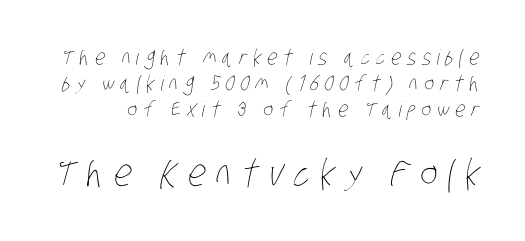
{"bold": "no", "weight": "thin", "width": "condensed", "stroke_contrast": "low", "x_height": "large", "monospaced": "no", "underline": "no", "line_spacing": "normal", "line_spacing_ratio": 1.25, "letter_spacing": "wide", "letter_spacing_em": 0.28, "larger_block": "second", "size_ratio": 1.76, "glyph_px": 37}
